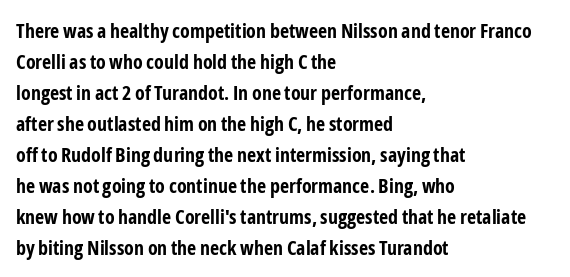
{"italic": "no", "bold": "yes", "underline": "no", "align": "left", "line_spacing": "normal", "line_spacing_ratio": 1.55, "letter_spacing": "normal", "letter_spacing_em": 0.0, "glyph_px": 20}
